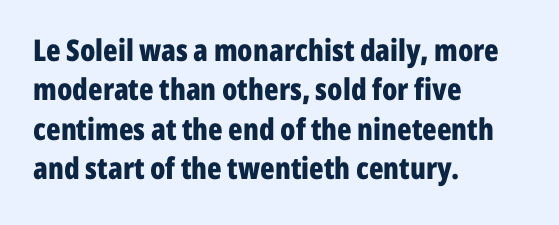
Q: Is the text bold? A: Yes.
Q: Is the text italic (slanted)? A: No, it is upright.
Q: Is the typeface a serif or a sans-serif typeface? A: Sans-serif.
Q: Is the text underlined? A: No.
Q: How is the paragraph aligned? A: Left-aligned.
Q: Is the spacing between letters normal or unusually wide? A: Normal.
Q: Is the spacing between lines tight, normal or loose? A: Normal.
Q: Width (condensed, normal, or wide)? A: Condensed.
Q: Stroke contrast? A: Low.
Q: x-height? A: Medium.
Q: Monospaced? A: No.
